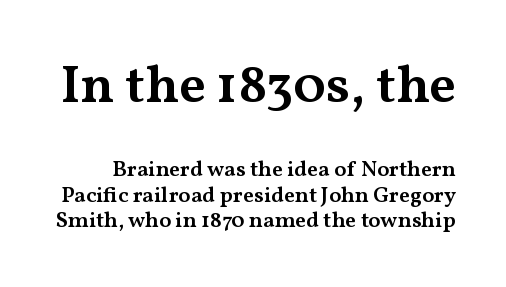
The image shows 54 px semibold, wide serif type, upright; set tight line spacing (1.15x), normal letter spacing, not underlined; the first (top) block is 2.45x larger; medium stroke contrast and a medium x-height.
